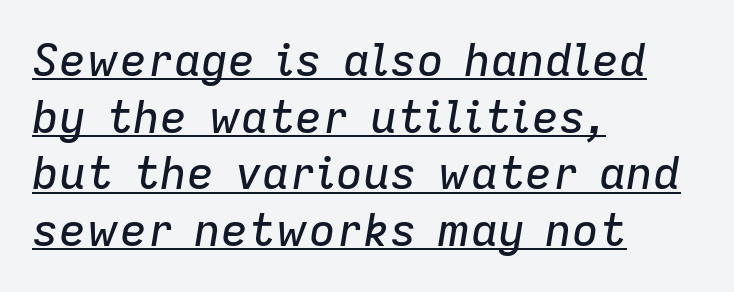
{"italic": "yes", "lean": "right", "slant_degrees": 9, "width": "normal", "stroke_contrast": "low", "x_height": "medium", "monospaced": "no", "underline": "yes", "align": "left", "line_spacing": "normal", "line_spacing_ratio": 1.26, "letter_spacing": "normal", "letter_spacing_em": 0.0, "glyph_px": 45}
